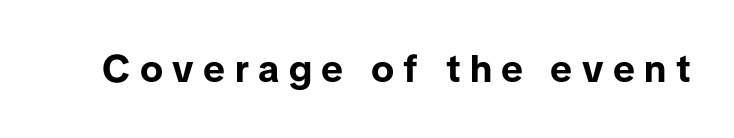
The image shows 38 px bold sans-serif type, upright; set unusually wide letter spacing (+0.25 em), not underlined; low stroke contrast and a medium x-height.
